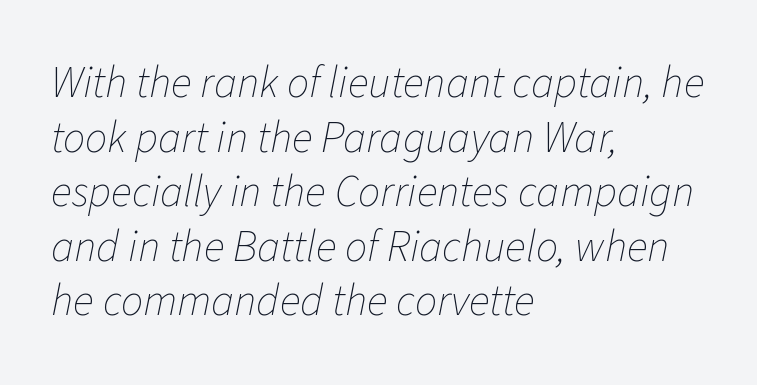
Q: Is the text bold? A: No.
Q: Is the text italic (slanted)? A: Yes, it leans right by about 11 degrees.
Q: Is the text underlined? A: No.
Q: How is the paragraph aligned? A: Left-aligned.
Q: Is the spacing between letters normal or unusually wide? A: Normal.
Q: Width (condensed, normal, or wide)? A: Normal.
Q: Stroke contrast? A: Low.
Q: x-height? A: Medium.
Q: Monospaced? A: No.
